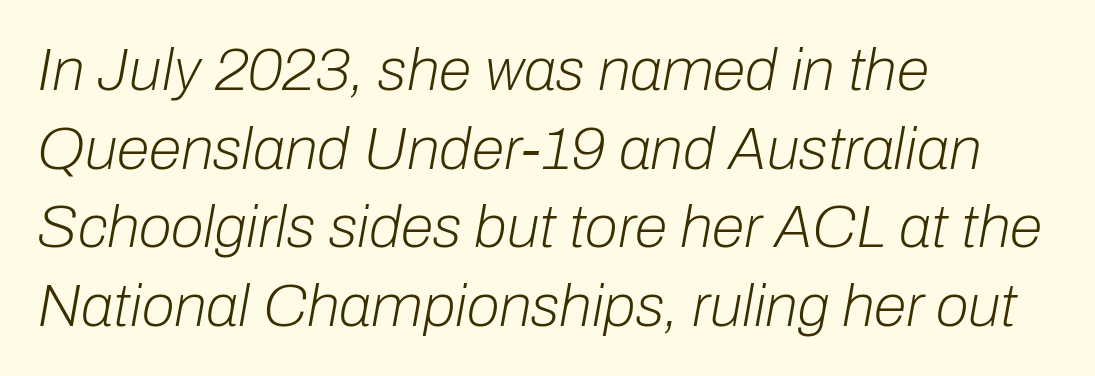
The image shows 60 px light type, italic (leaning right); set left-aligned, normal line spacing (1.31x), normal letter spacing, not underlined; low stroke contrast and a medium x-height.
